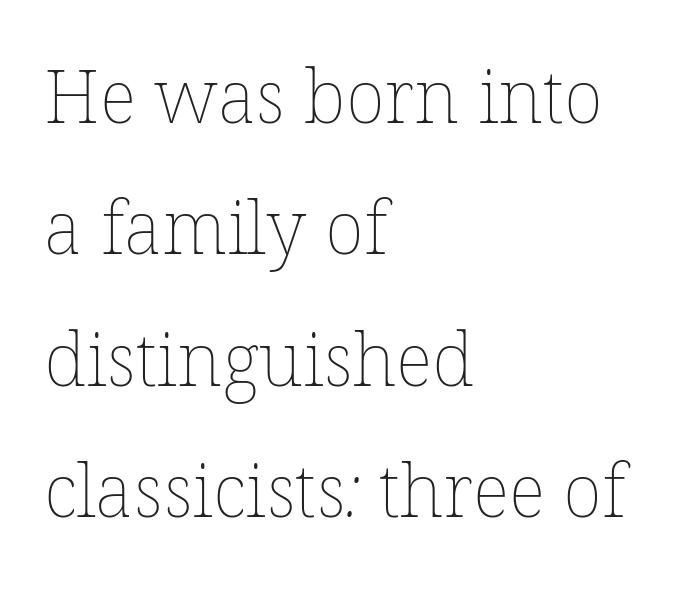
{"bold": "no", "weight": "thin", "width": "normal", "stroke_contrast": "low", "x_height": "medium", "monospaced": "no", "underline": "no", "align": "left", "line_spacing_ratio": 1.8, "letter_spacing": "normal", "letter_spacing_em": 0.0, "glyph_px": 73}
